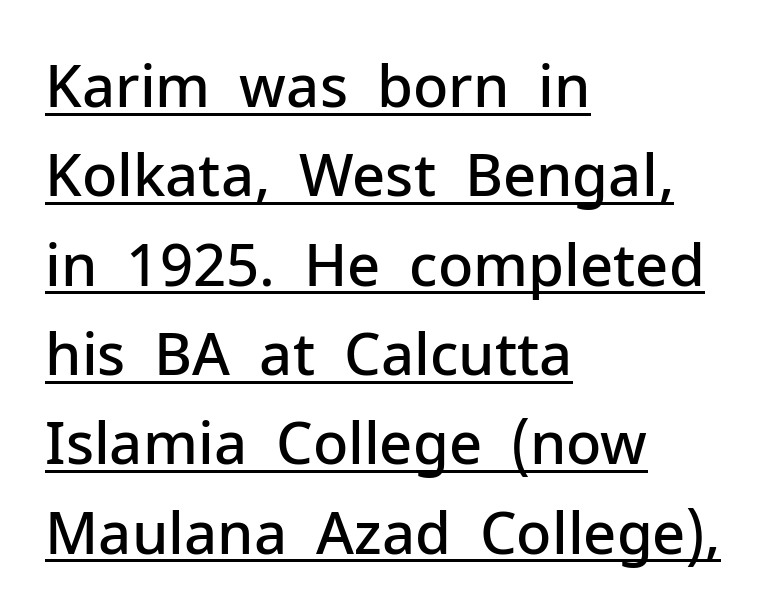
{"serif": "no", "italic": "no", "bold": "semi", "weight": "semibold", "width": "normal", "stroke_contrast": "low", "x_height": "medium", "monospaced": "no", "underline": "yes", "align": "left", "line_spacing": "normal", "line_spacing_ratio": 1.54, "letter_spacing": "normal", "letter_spacing_em": 0.0, "glyph_px": 58}
